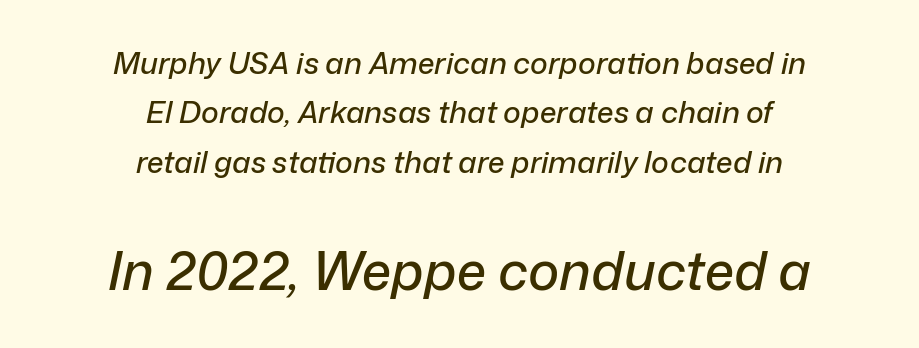
Q: Is the text italic (slanted)? A: Yes, it leans right by about 12 degrees.
Q: Is the text underlined? A: No.
Q: How is the paragraph aligned? A: Centered.
Q: Is the spacing between letters normal or unusually wide? A: Normal.
Q: Is the spacing between lines tight, normal or loose? A: Normal.
Q: Which block of text is set in a larger size, the first (top) or the second (bottom)? A: The second (bottom) one.
Q: Width (condensed, normal, or wide)? A: Normal.
Q: Stroke contrast? A: Low.
Q: x-height? A: Medium.
Q: Monospaced? A: No.
